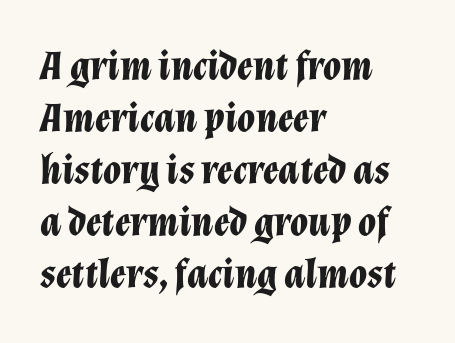
{"italic": "yes", "lean": "right", "slant_degrees": 12, "bold": "yes", "weight": "bold", "width": "normal", "stroke_contrast": "low", "x_height": "medium", "monospaced": "no", "underline": "no", "align": "left", "line_spacing": "normal", "line_spacing_ratio": 1.27, "letter_spacing": "normal", "letter_spacing_em": 0.0, "glyph_px": 41}
